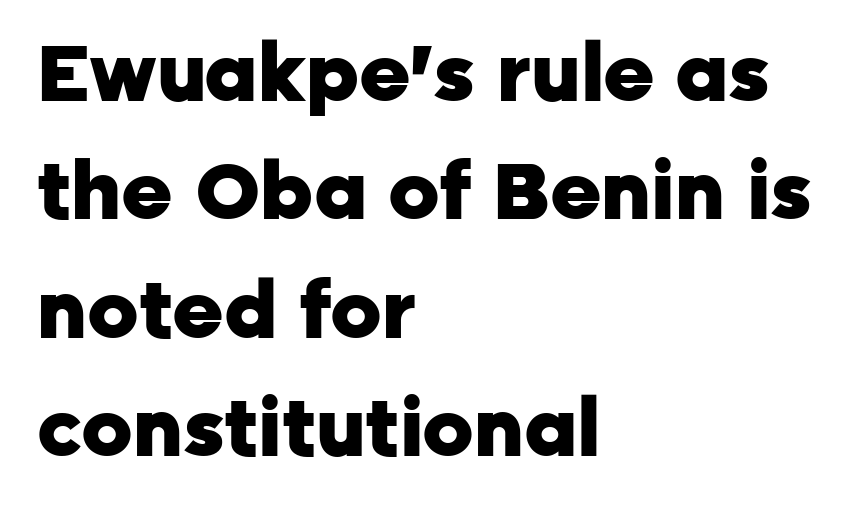
{"serif": "no", "italic": "no", "bold": "yes", "weight": "heavy", "width": "normal", "stroke_contrast": "low", "x_height": "medium", "monospaced": "no", "underline": "no", "align": "left", "line_spacing": "normal", "line_spacing_ratio": 1.5, "letter_spacing": "normal", "letter_spacing_em": 0.0, "glyph_px": 79}
